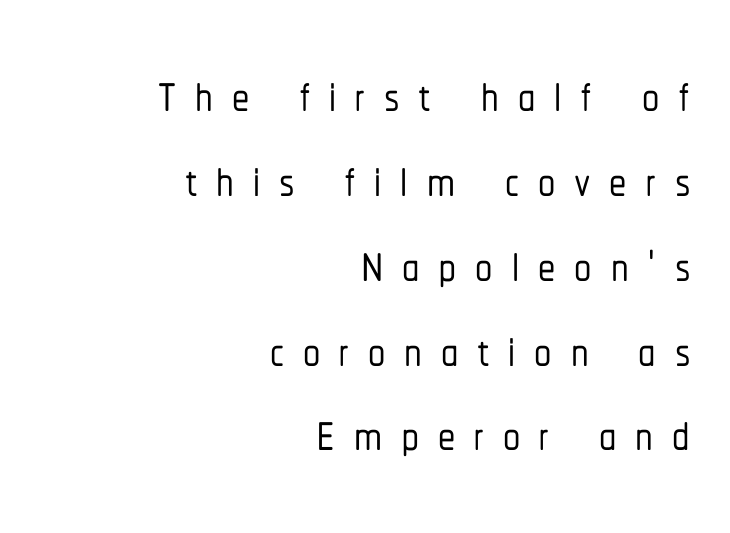
Is the block centered? No — it sits flush against the right margin. Compared with typical body copy, the letter spacing here is much looser. Italic? Not at all — the glyphs are vertical. Check the space under the baseline: it is left empty.
